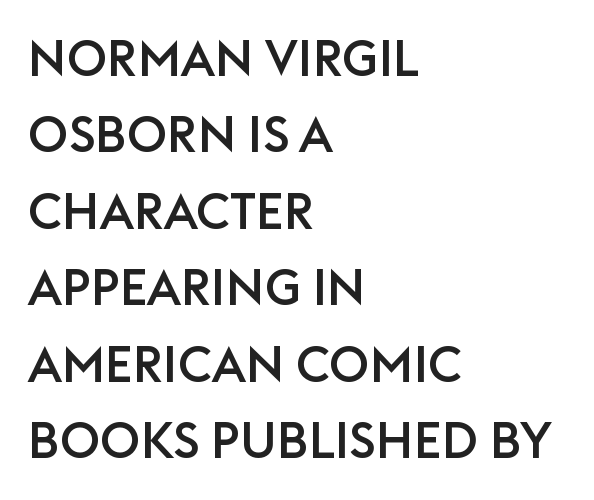
Here the glyphs are tracked normally, forming tight word shapes. The type sits square on the baseline with zero lean. The rows are spaced the way most documents space them. The letters advance in unequal steps, a hallmark of proportional type. Left-aligned paragraph, ragged on the right. Type without underlining.
